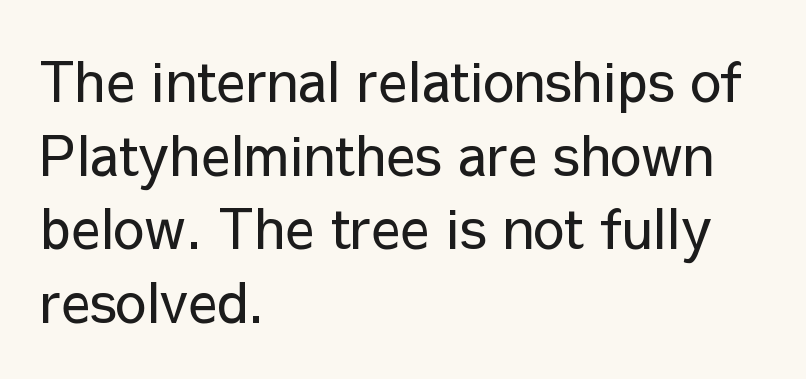
The image shows 55 px regular-weight sans-serif type, upright; set left-aligned, normal line spacing (1.34x), normal letter spacing, not underlined; low stroke contrast and a medium x-height.
